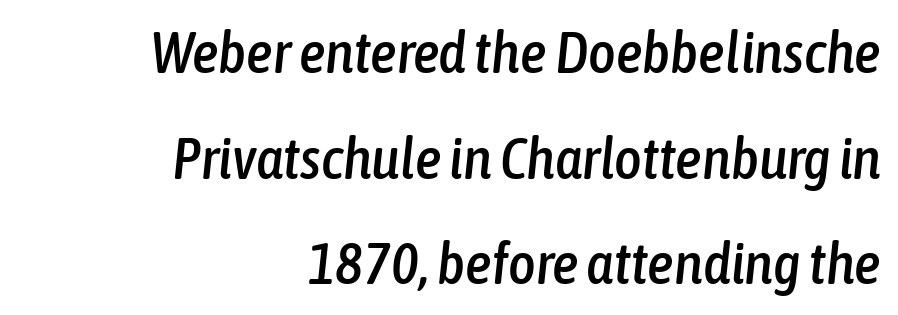
Q: Is the text italic (slanted)? A: Yes, it leans right by about 6 degrees.
Q: Is the text underlined? A: No.
Q: How is the paragraph aligned? A: Right-aligned.
Q: Is the spacing between letters normal or unusually wide? A: Normal.
Q: Width (condensed, normal, or wide)? A: Condensed.
Q: Stroke contrast? A: Low.
Q: x-height? A: Medium.
Q: Monospaced? A: No.
